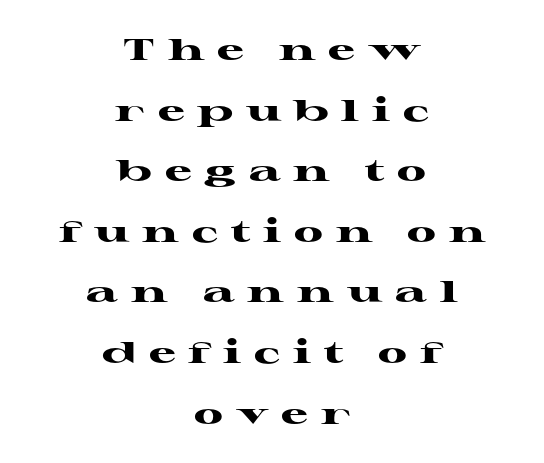
Caption: expanded tracking, letters set apart. Strong, thick strokes mark this as bold type. Lines of text with bare space underneath. Casual observation: everything's sitting right in the middle.
